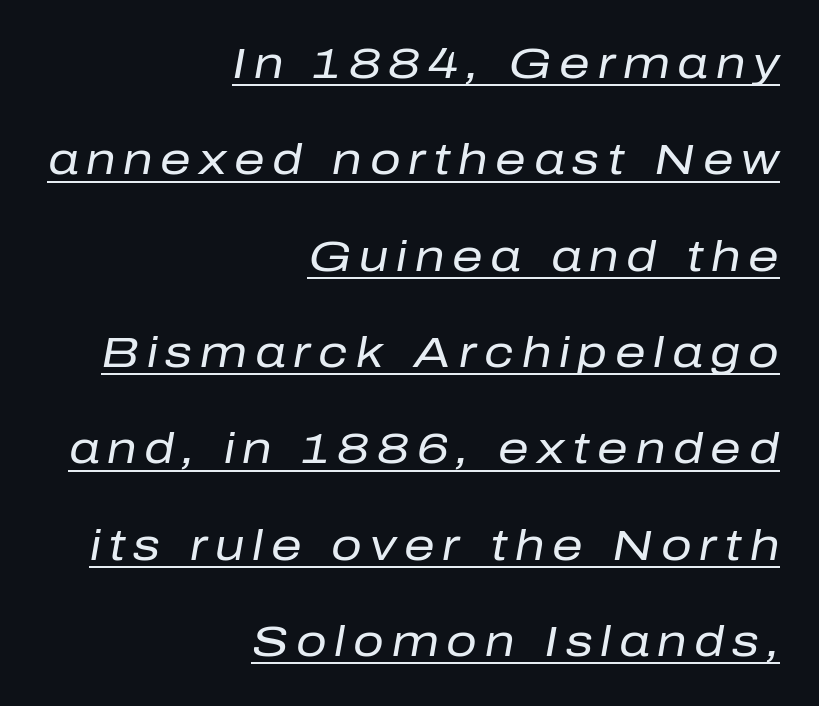
{"italic": "yes", "lean": "right", "slant_degrees": 10, "bold": "no", "weight": "regular", "width": "normal", "stroke_contrast": "low", "x_height": "medium", "monospaced": "no", "underline": "yes", "align": "right", "line_spacing": "loose", "line_spacing_ratio": 2.24, "glyph_px": 43}
